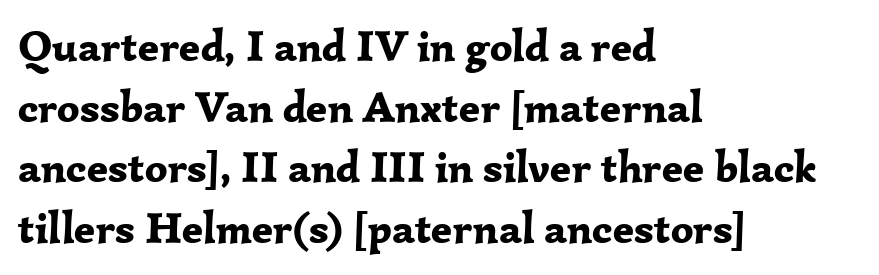
Decoration check: the copy has no underline. This sample is left-justified, so line endings fall wherever the words run out. No italicization has been applied; the sample stays upright. The characters display serif detailing at their extremities.
